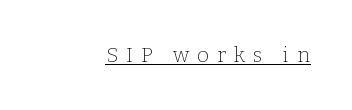
Q: Is the text bold? A: No.
Q: Is the text italic (slanted)? A: No, it is upright.
Q: Is the text underlined? A: Yes.
Q: Is the spacing between letters normal or unusually wide? A: Unusually wide.
